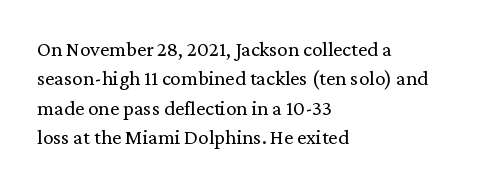
{"italic": "no", "bold": "no", "underline": "no", "align": "left", "line_spacing": "normal", "line_spacing_ratio": 1.4, "letter_spacing": "normal", "letter_spacing_em": 0.0, "glyph_px": 21}
